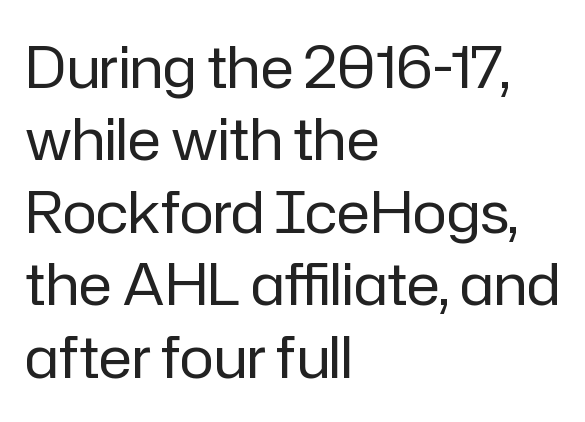
Rendered with straight, roman letterforms. The paragraph has a hard left edge and a soft right edge. No heavy texture on the line: the type isn't bold. Letter spacing: default.
